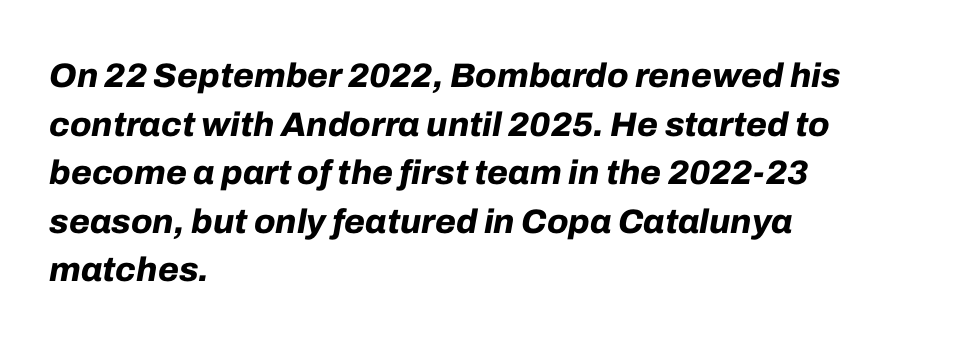
Rows of type keep a routine distance in the vertical direction. Honestly, the letter spacing is just normal — you wouldn't notice it. Heft: maximum for text — a bold. Letters rest on an invisible, unmarked baseline. Compared with ordinary roman type, these characters are visibly tilted. Leftover space on each line is placed entirely after the last word.
